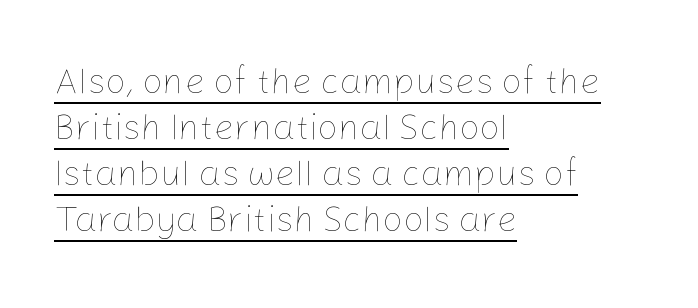
{"italic": "no", "bold": "no", "weight": "thin", "width": "normal", "stroke_contrast": "low", "x_height": "medium", "monospaced": "no", "underline": "yes", "align": "left", "line_spacing": "normal", "line_spacing_ratio": 1.28, "letter_spacing": "normal", "letter_spacing_em": 0.0, "glyph_px": 36}
